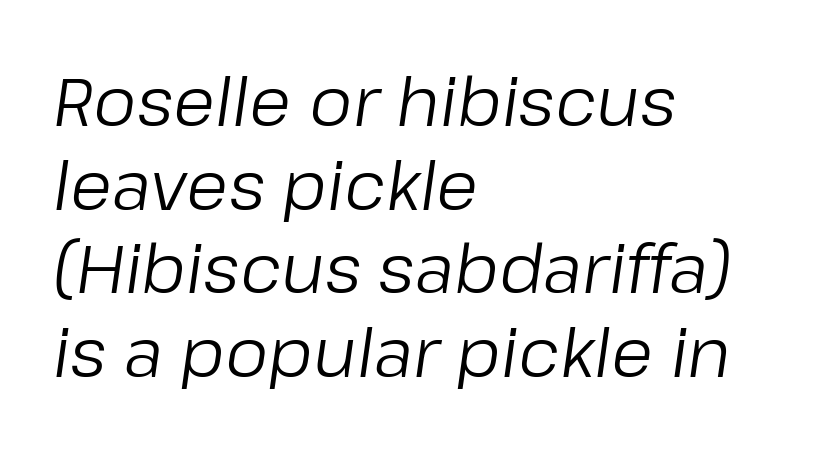
The image shows 68 px regular-weight type, italic (leaning right); set left-aligned, line spacing 1.23x, normal letter spacing, not underlined; low stroke contrast and a medium x-height.
